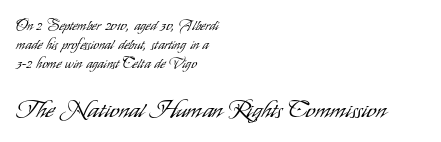
The image shows 24 px text type; set left-aligned, normal line spacing (1.37x), normal letter spacing, not underlined; the second (bottom) block is 1.71x larger.
